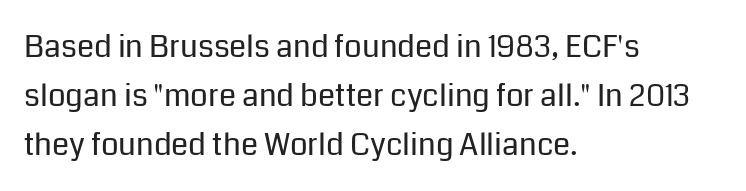
The image shows 31 px regular-weight sans-serif type, upright; set left-aligned, normal line spacing (1.58x), normal letter spacing, not underlined; low stroke contrast and a medium x-height.
